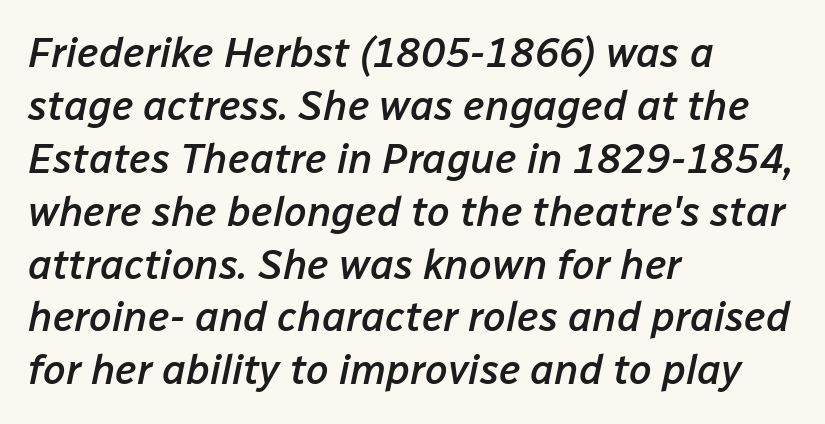
{"italic": "yes", "lean": "right", "slant_degrees": 12, "bold": "semi", "weight": "semibold", "width": "normal", "stroke_contrast": "low", "x_height": "medium", "monospaced": "no", "underline": "no", "align": "left", "line_spacing": "normal", "line_spacing_ratio": 1.29, "letter_spacing": "normal", "letter_spacing_em": 0.0, "glyph_px": 41}
